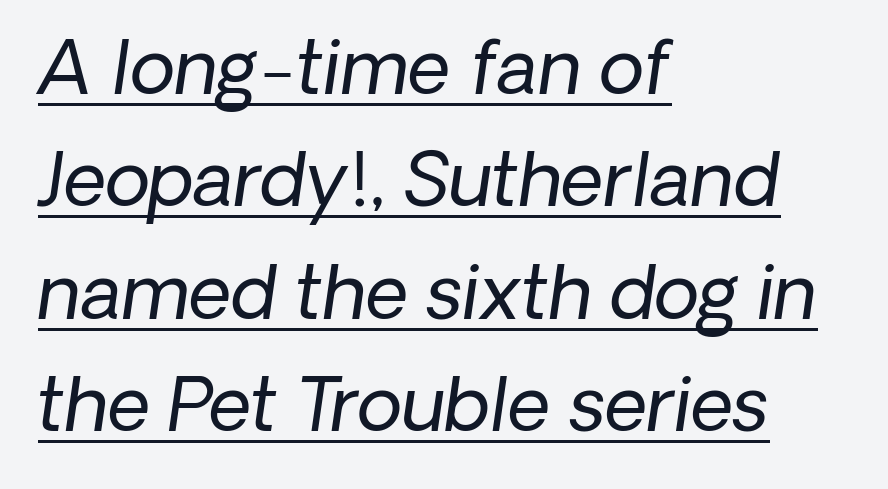
Students, note that the glyphs here touch the page at normal intervals. The rendering uses natural spacing where letterforms have individual widths. Honestly, the underline is the first thing you notice here. The designer left line spacing at the default. The characters are drawn with everyday or finer stroke widths.
